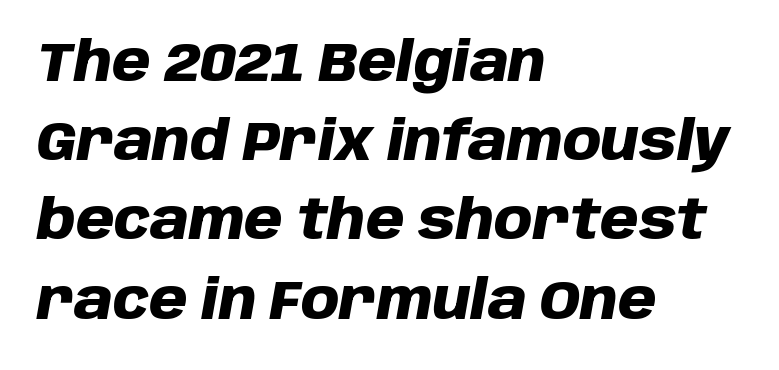
{"italic": "yes", "lean": "right", "slant_degrees": 10, "bold": "yes", "weight": "heavy", "width": "normal", "stroke_contrast": "low", "x_height": "large", "monospaced": "no", "underline": "no", "align": "left", "line_spacing": "normal", "line_spacing_ratio": 1.44, "letter_spacing": "normal", "letter_spacing_em": 0.0, "glyph_px": 55}
